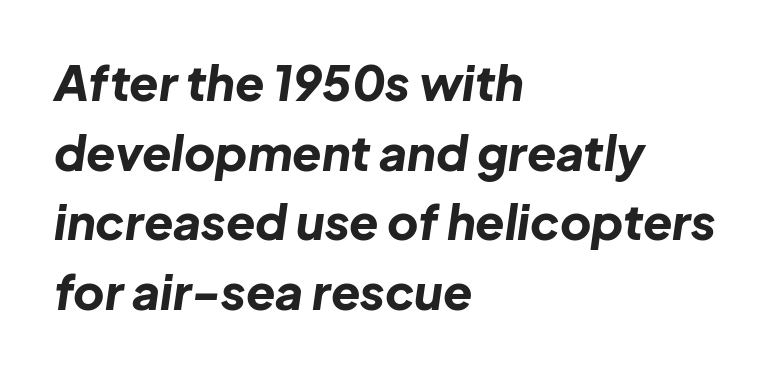
Where is the straight margin? On the left. Observe the ordinary spacing: letters are neighbours, not strangers. Looks like regular typesetting: each glyph gets only the width it needs. The rendering applies a slant to the glyphs. Typographic density is high because the face is bold.
